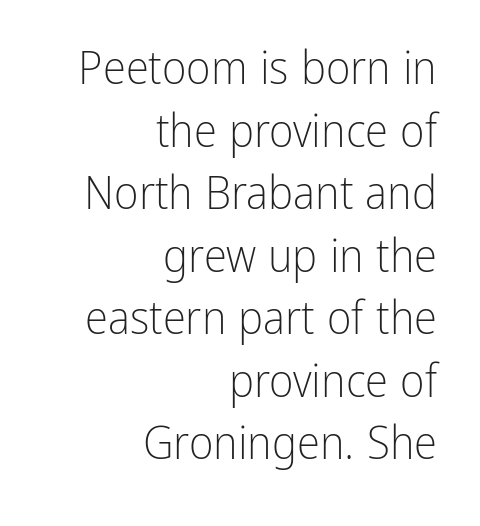
The image shows 47 px light, condensed sans-serif type, upright; set right-aligned, normal line spacing (1.33x), normal letter spacing, not underlined; low stroke contrast and a medium x-height.
